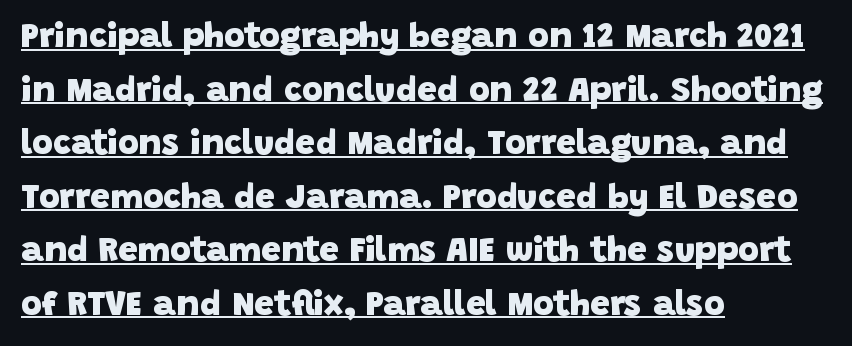
{"serif": "no", "bold": "yes", "weight": "heavy", "width": "normal", "stroke_contrast": "low", "x_height": "large", "monospaced": "no", "underline": "yes", "align": "left", "line_spacing": "normal", "line_spacing_ratio": 1.53, "letter_spacing": "normal", "letter_spacing_em": 0.0, "glyph_px": 35}
